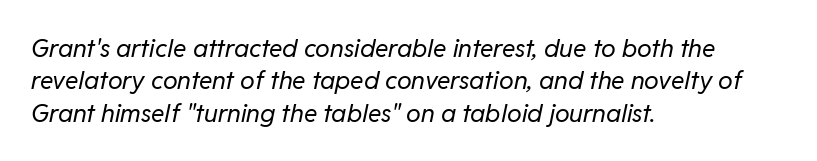
{"italic": "yes", "lean": "right", "slant_degrees": 11, "bold": "no", "underline": "no", "align": "left", "line_spacing": "normal", "line_spacing_ratio": 1.3, "letter_spacing": "normal", "letter_spacing_em": 0.0, "glyph_px": 25}
